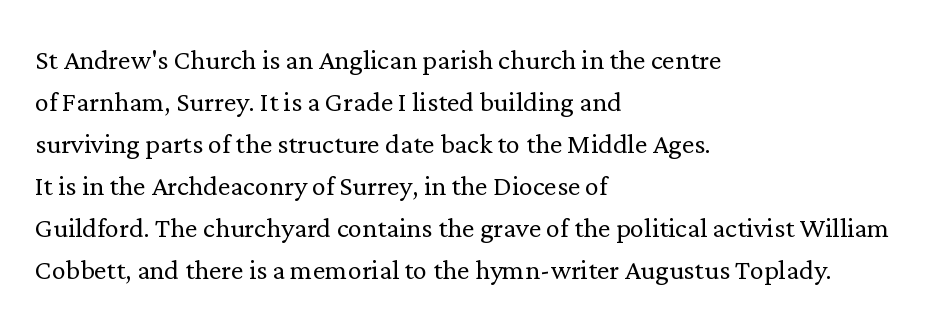
Q: Is the text bold? A: No.
Q: Is the text italic (slanted)? A: No, it is upright.
Q: Is the typeface a serif or a sans-serif typeface? A: Serif.
Q: Is the text underlined? A: No.
Q: How is the paragraph aligned? A: Left-aligned.
Q: Is the spacing between letters normal or unusually wide? A: Normal.
Q: Width (condensed, normal, or wide)? A: Normal.
Q: Stroke contrast? A: Low.
Q: x-height? A: Medium.
Q: Monospaced? A: No.
